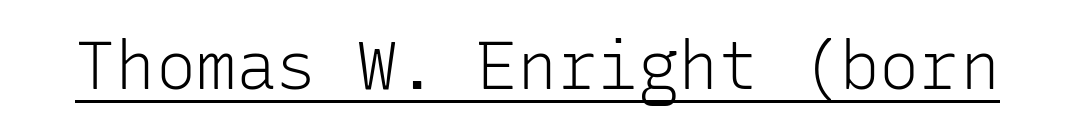
Q: Is the text bold? A: No.
Q: Is the text italic (slanted)? A: No, it is upright.
Q: Is the typeface a serif or a sans-serif typeface? A: Sans-serif.
Q: Is the text underlined? A: Yes.
Q: Is the spacing between letters normal or unusually wide? A: Normal.
Q: Width (condensed, normal, or wide)? A: Normal.
Q: Stroke contrast? A: Low.
Q: x-height? A: Medium.
Q: Monospaced? A: Yes.
